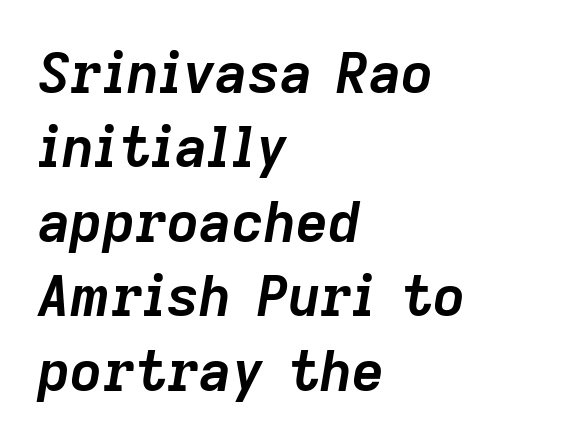
{"italic": "yes", "lean": "right", "slant_degrees": 9, "bold": "yes", "weight": "semibold", "width": "normal", "stroke_contrast": "low", "x_height": "medium", "monospaced": "no", "underline": "no", "align": "left", "line_spacing": "normal", "line_spacing_ratio": 1.33, "letter_spacing": "normal", "letter_spacing_em": 0.0, "glyph_px": 56}
